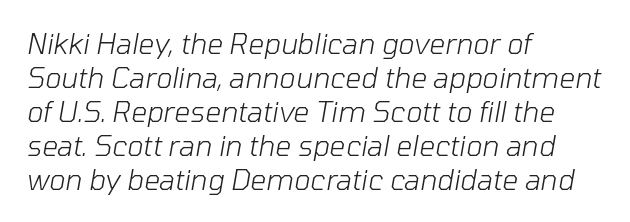
{"italic": "yes", "lean": "right", "slant_degrees": 10, "bold": "no", "weight": "light", "width": "normal", "stroke_contrast": "low", "x_height": "medium", "monospaced": "no", "underline": "no", "align": "left", "line_spacing_ratio": 1.21, "letter_spacing": "normal", "letter_spacing_em": 0.0, "glyph_px": 28}
